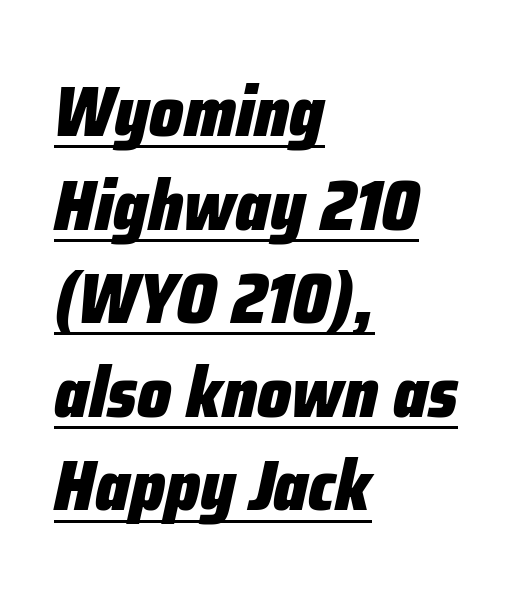
The image shows 72 px heavy, condensed type, italic (leaning right); set left-aligned, normal line spacing (1.3x), normal letter spacing, underlined; low stroke contrast and a medium x-height.
